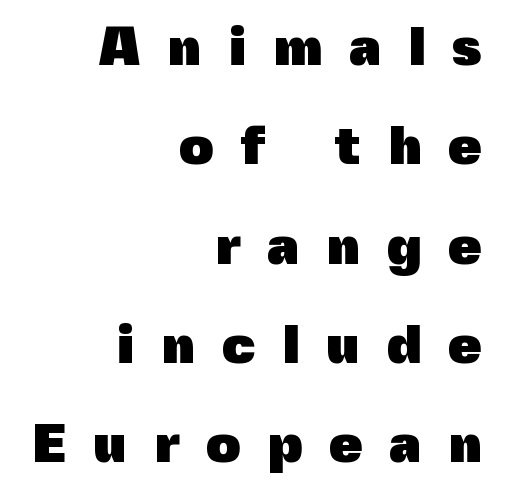
Q: Is the text bold? A: Yes.
Q: Is the text italic (slanted)? A: No, it is upright.
Q: Is the typeface a serif or a sans-serif typeface? A: Sans-serif.
Q: Is the text underlined? A: No.
Q: How is the paragraph aligned? A: Right-aligned.
Q: Is the spacing between letters normal or unusually wide? A: Unusually wide.
Q: Width (condensed, normal, or wide)? A: Normal.
Q: x-height? A: Medium.
Q: Monospaced? A: No.
